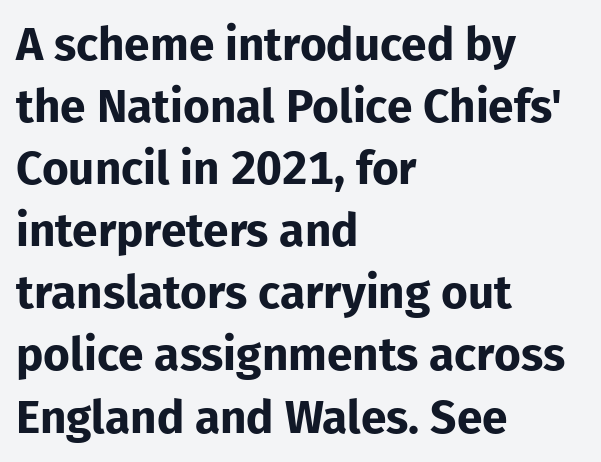
{"serif": "no", "italic": "no", "bold": "yes", "weight": "bold", "width": "normal", "stroke_contrast": "low", "x_height": "medium", "monospaced": "no", "underline": "no", "align": "left", "line_spacing": "normal", "line_spacing_ratio": 1.35, "letter_spacing": "normal", "letter_spacing_em": 0.0, "glyph_px": 46}
